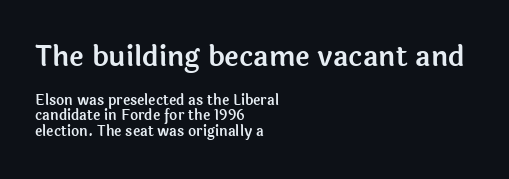
The image shows 28 px sans-serif type, upright; set left-aligned, tight line spacing (1.12x), normal letter spacing, not underlined; the first (top) block is 2.0x larger; a medium x-height.
